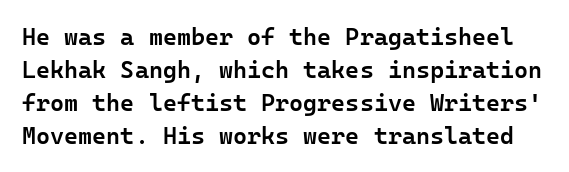
Each word holds together tightly as a unit, with standard inter-letter gaps. Summary of weight: moderately heavy, a semibold. If you drew a line through each stem, it would be perfectly vertical. Notice how descenders clear the ascenders below comfortably — that's standard leading. Check the space under the baseline: it is left empty.
